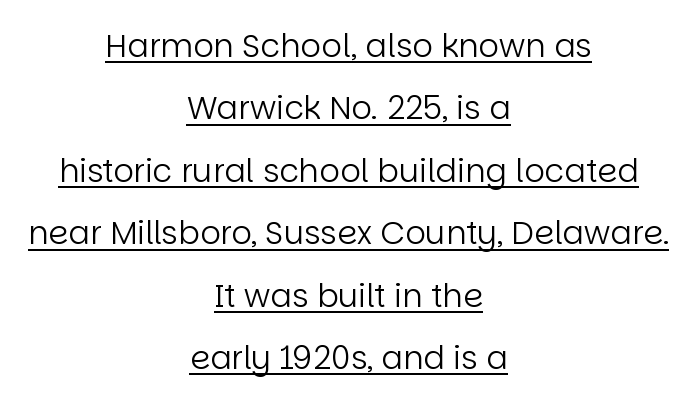
Loosely led — the rows are spread out. Casual observation: everything's sitting right in the middle. Students, note that the glyphs here touch the page at normal intervals. Each line of the rendering has a horizontal stroke beneath the glyphs. The letters stand upright; this is a roman face. Regarding serifs, this sample does without them.
